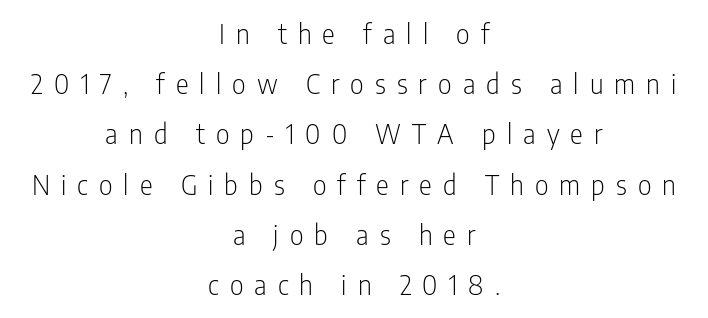
Each word looks stretched out because of the extra space between its letters. A student would call this center alignment; a typographer would say set centered. Counters stay open thanks to moderate or lighter strokes. Bare-footed words on every line. No italicization has been applied; the sample stays upright.
